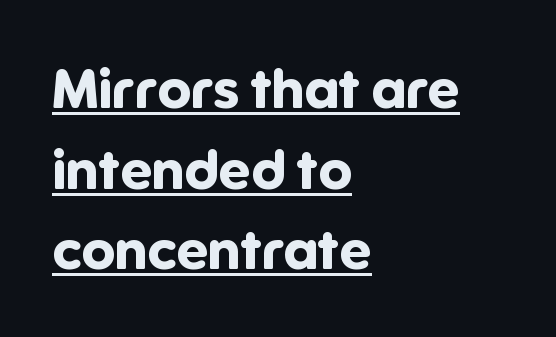
This block has exactly the height ordinary leading produces. Alignment: flush left. This is the regular roman posture of the typeface. Beneath each row of characters lies a ruled line. Inter-character spacing is left at the font's built-in metrics.
